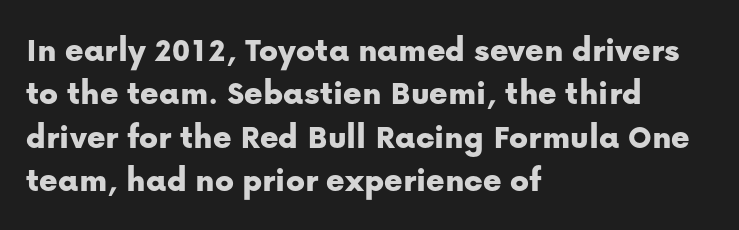
Q: Is the text italic (slanted)? A: No, it is upright.
Q: Is the typeface a serif or a sans-serif typeface? A: Sans-serif.
Q: Is the text underlined? A: No.
Q: How is the paragraph aligned? A: Left-aligned.
Q: Is the spacing between letters normal or unusually wide? A: Normal.
Q: Width (condensed, normal, or wide)? A: Normal.
Q: Stroke contrast? A: Low.
Q: x-height? A: Medium.
Q: Monospaced? A: No.
